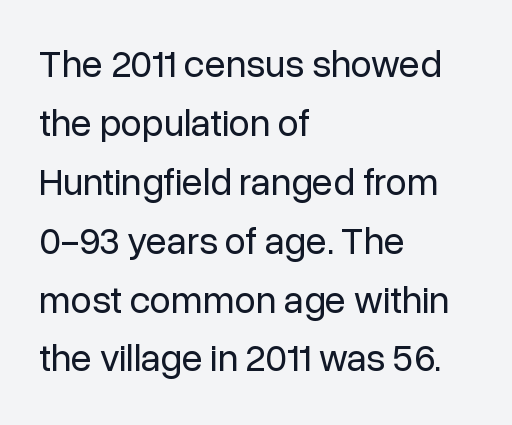
{"serif": "no", "italic": "no", "bold": "no", "weight": "regular", "width": "normal", "stroke_contrast": "low", "x_height": "medium", "monospaced": "no", "underline": "no", "align": "left", "line_spacing": "normal", "line_spacing_ratio": 1.55, "letter_spacing": "normal", "letter_spacing_em": 0.0, "glyph_px": 38}
